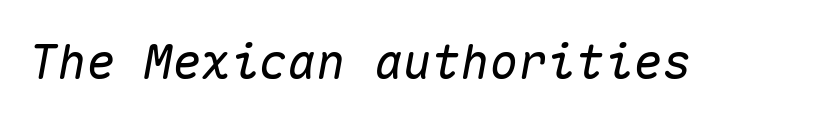
Every character here occupies the same horizontal width, giving the sample a typewriter-like rhythm. Tracking here is standard; glyphs follow each other at the usual distance. Letters rest on an invisible, unmarked baseline. You can tell it's italic because the verticals aren't actually vertical.
